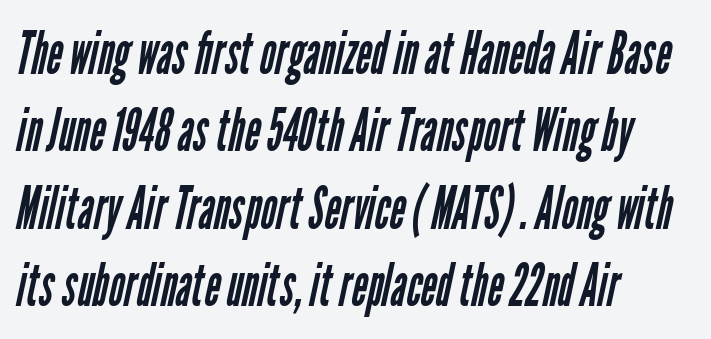
{"serif": "no", "bold": "no", "weight": "regular", "width": "condensed", "stroke_contrast": "low", "x_height": "medium", "monospaced": "no", "underline": "no", "align": "left", "line_spacing": "normal", "line_spacing_ratio": 1.29, "letter_spacing": "normal", "letter_spacing_em": 0.0, "glyph_px": 60}
